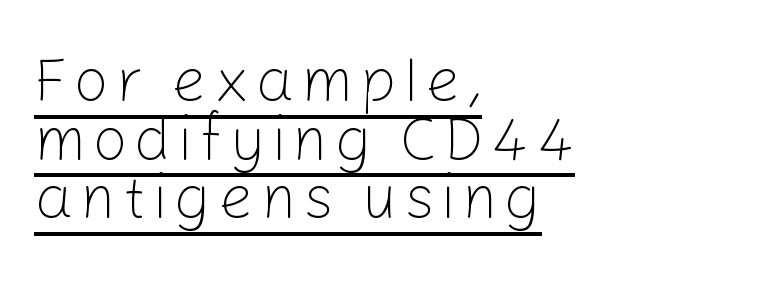
Q: Is the text bold? A: No.
Q: Is the text italic (slanted)? A: No, it is upright.
Q: Is the typeface a serif or a sans-serif typeface? A: Sans-serif.
Q: Is the text underlined? A: Yes.
Q: How is the paragraph aligned? A: Left-aligned.
Q: Is the spacing between lines tight, normal or loose? A: Tight.
Q: Width (condensed, normal, or wide)? A: Normal.
Q: Stroke contrast? A: Low.
Q: x-height? A: Medium.
Q: Monospaced? A: No.
